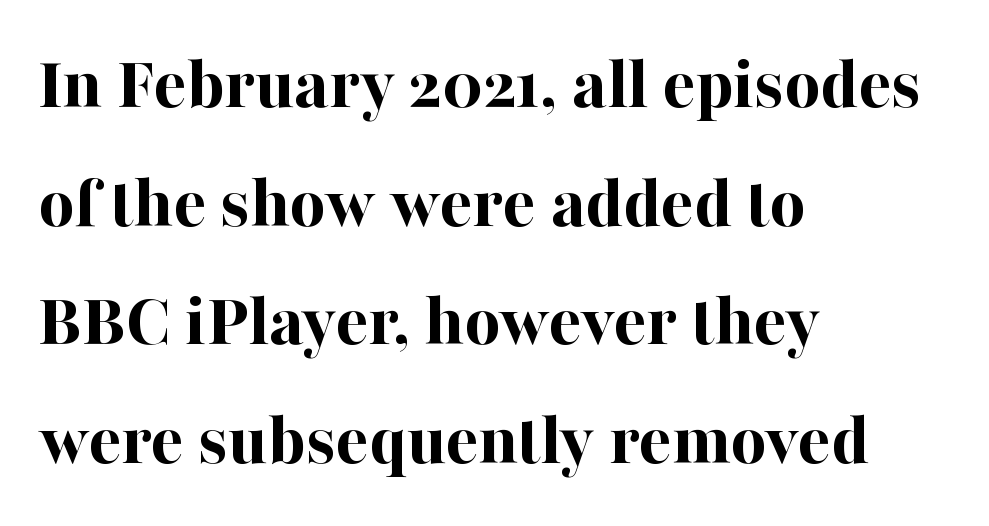
The image shows 77 px bold serif type, upright; set left-aligned, normal line spacing (1.54x), normal letter spacing, not underlined; high stroke contrast and a medium x-height.
